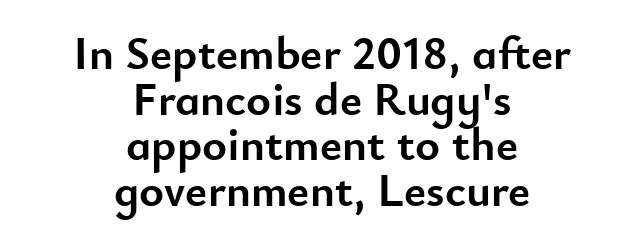
Q: Is the text bold? A: Yes.
Q: Is the text italic (slanted)? A: No, it is upright.
Q: Is the typeface a serif or a sans-serif typeface? A: Sans-serif.
Q: Is the text underlined? A: No.
Q: How is the paragraph aligned? A: Centered.
Q: Is the spacing between letters normal or unusually wide? A: Normal.
Q: Is the spacing between lines tight, normal or loose? A: Tight.
Q: Width (condensed, normal, or wide)? A: Normal.
Q: Stroke contrast? A: Low.
Q: x-height? A: Small.
Q: Monospaced? A: No.
